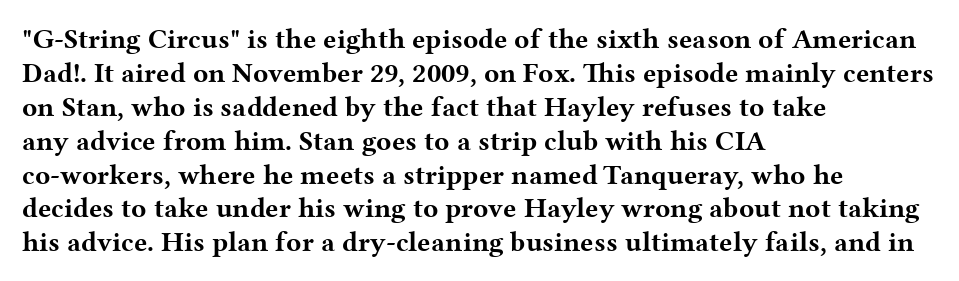
The image shows 28 px bold, wide serif type, upright; set left-aligned, line spacing 1.21x, normal letter spacing, not underlined; medium stroke contrast and a medium x-height.
